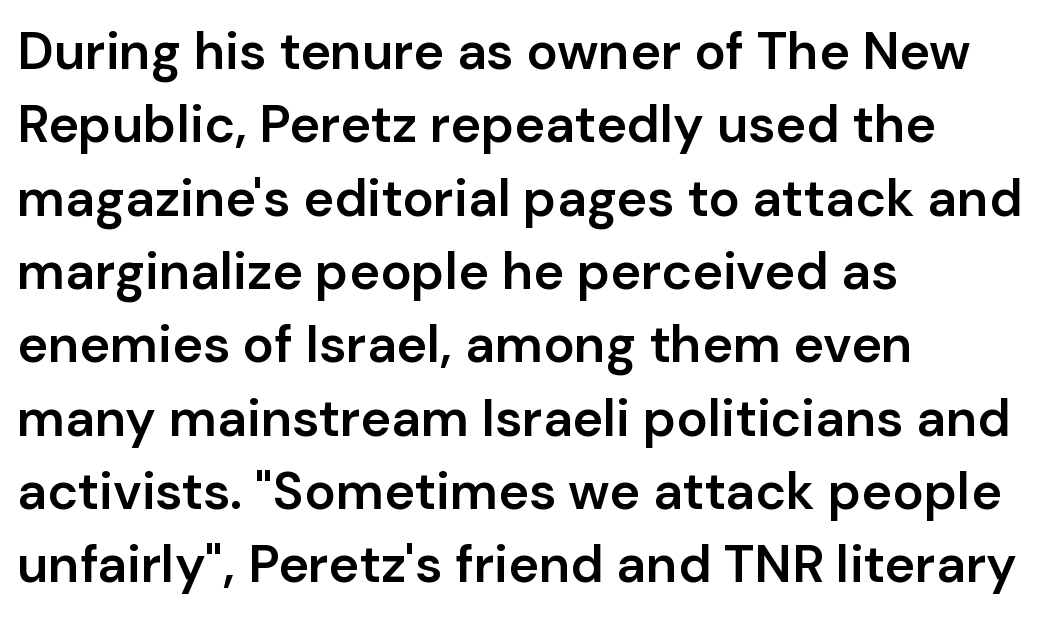
What's the leading like? Ordinary, nothing unusual. Glance below the letters and you will spot only blank space. The line texture is even and compact thanks to regular tracking. Each letter keeps its own natural width here, so spacing adapts to shape.
